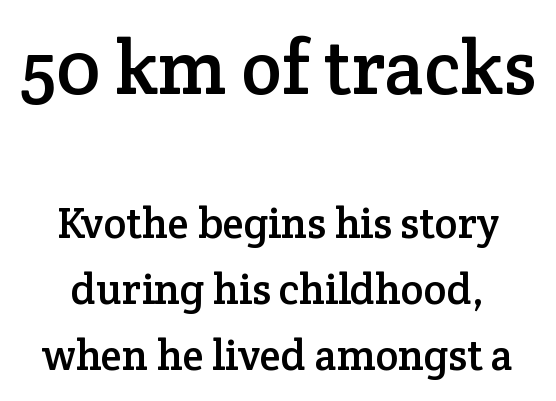
The image shows 76 px serif type, upright; set normal line spacing (1.53x), normal letter spacing, not underlined; the first (top) block is 1.77x larger; low stroke contrast and a medium x-height.
